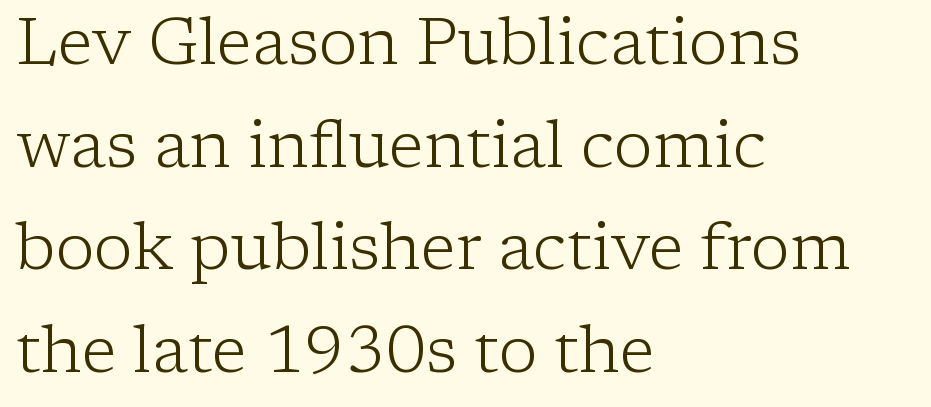
Q: Is the text bold? A: No.
Q: Is the text italic (slanted)? A: No, it is upright.
Q: Is the typeface a serif or a sans-serif typeface? A: Serif.
Q: Is the text underlined? A: No.
Q: How is the paragraph aligned? A: Left-aligned.
Q: Is the spacing between letters normal or unusually wide? A: Normal.
Q: Is the spacing between lines tight, normal or loose? A: Normal.
Q: Width (condensed, normal, or wide)? A: Normal.
Q: Stroke contrast? A: Low.
Q: x-height? A: Medium.
Q: Monospaced? A: No.
